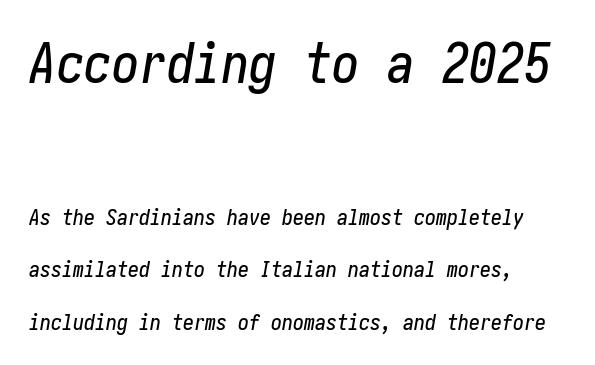
The image shows 55 px condensed type, italic (leaning right); set loose line spacing (2.37x), normal letter spacing, not underlined; the first (top) block is 2.5x larger; low stroke contrast and a medium x-height.
